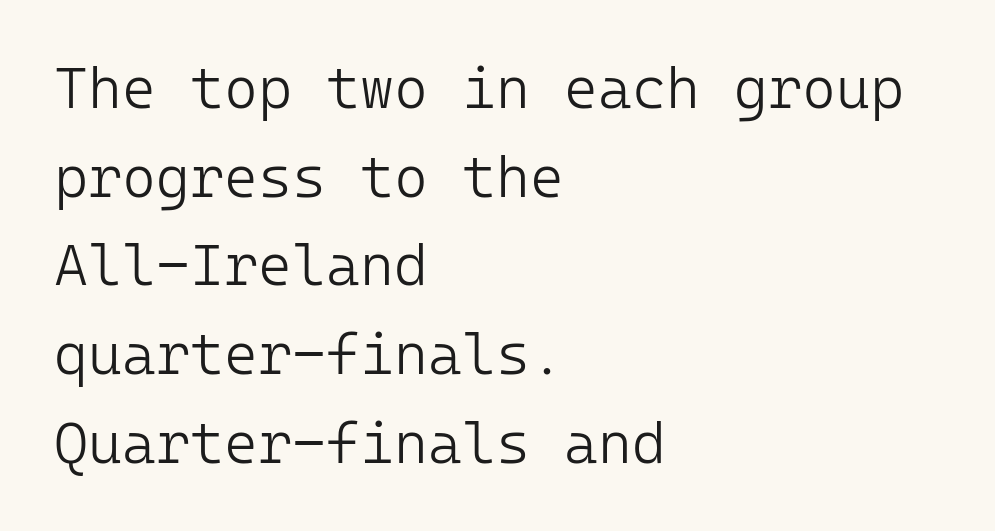
Q: Is the text bold? A: No.
Q: Is the text italic (slanted)? A: No, it is upright.
Q: Is the typeface a serif or a sans-serif typeface? A: Sans-serif.
Q: Is the text underlined? A: No.
Q: How is the paragraph aligned? A: Left-aligned.
Q: Is the spacing between letters normal or unusually wide? A: Normal.
Q: Is the spacing between lines tight, normal or loose? A: Normal.
Q: Width (condensed, normal, or wide)? A: Normal.
Q: Stroke contrast? A: Low.
Q: x-height? A: Medium.
